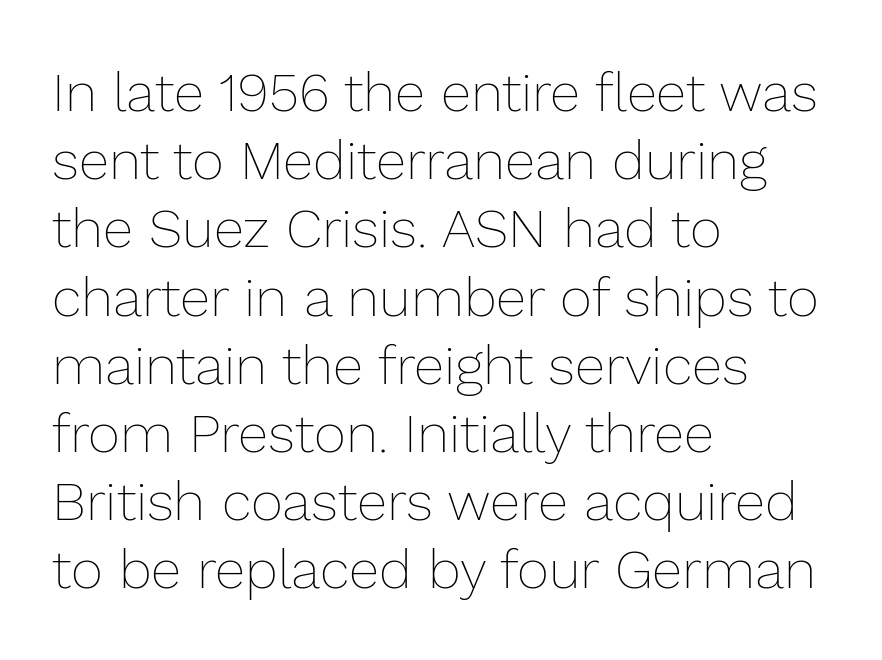
Is there any slant? The stems are plumb. The letters advance in unequal steps, a hallmark of proportional type. This rendering uses left alignment, leaving the right contour irregular. A typesetter would call this zero additional tracking. The strip under each line holds only bare page. Nothing heavy about these letters — not bold at all.
